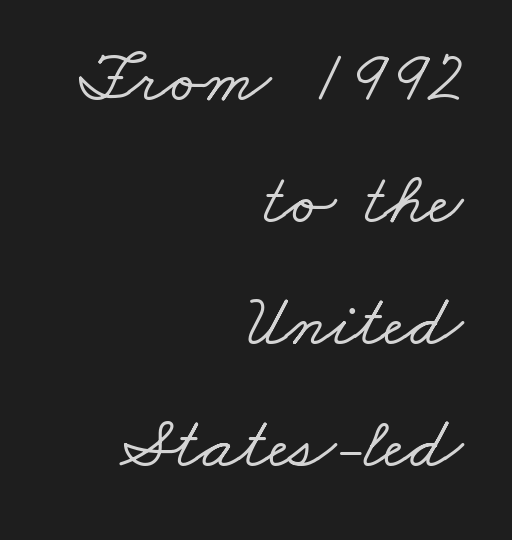
Q: Is the typeface a serif or a sans-serif typeface? A: Serif.
Q: Is the text underlined? A: No.
Q: How is the paragraph aligned? A: Right-aligned.
Q: Is the spacing between letters normal or unusually wide? A: Normal.
Q: Is the spacing between lines tight, normal or loose? A: Normal.
Q: Width (condensed, normal, or wide)? A: Wide.
Q: Stroke contrast? A: Low.
Q: x-height? A: Small.
Q: Monospaced? A: No.
